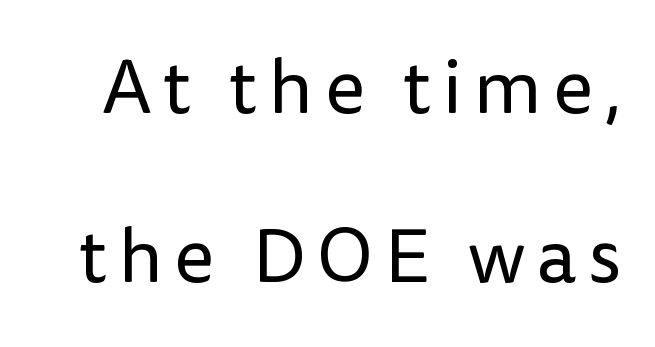
Style check: upright. Type style note: lacks serifs. The rendering uses natural spacing where letterforms have individual widths. Reading down the column, the eye jumps a long way to each next line.
